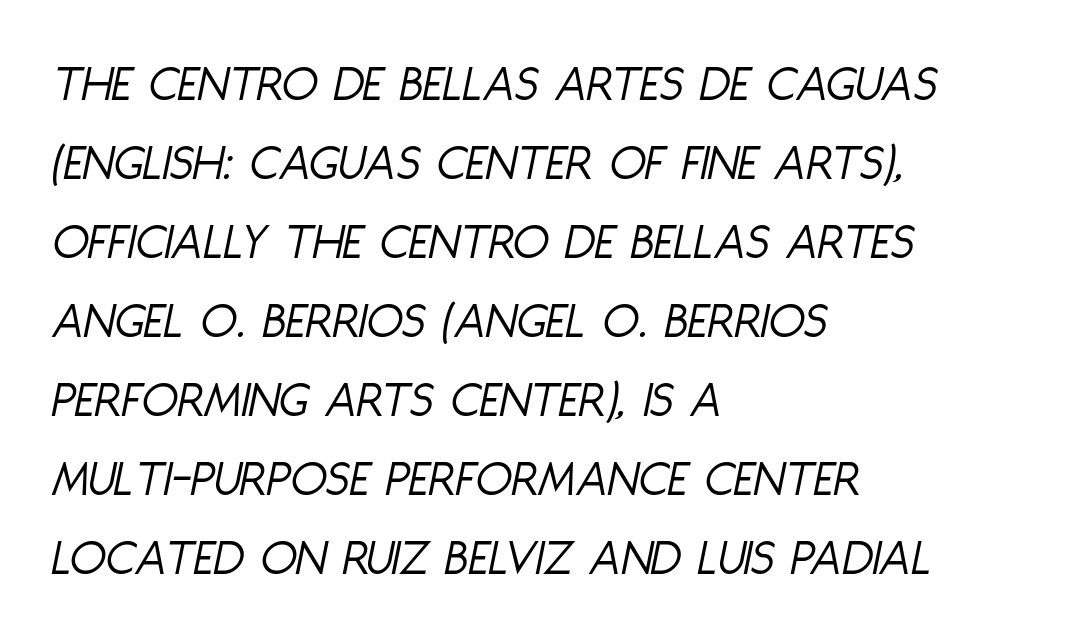
Q: Is the text bold? A: No.
Q: Is the text italic (slanted)? A: Yes, it leans right by about 11 degrees.
Q: Is the text underlined? A: No.
Q: How is the paragraph aligned? A: Left-aligned.
Q: Is the spacing between letters normal or unusually wide? A: Normal.
Q: Is the spacing between lines tight, normal or loose? A: Normal.
Q: Width (condensed, normal, or wide)? A: Condensed.
Q: Stroke contrast? A: Low.
Q: x-height? A: Large.
Q: Monospaced? A: No.
